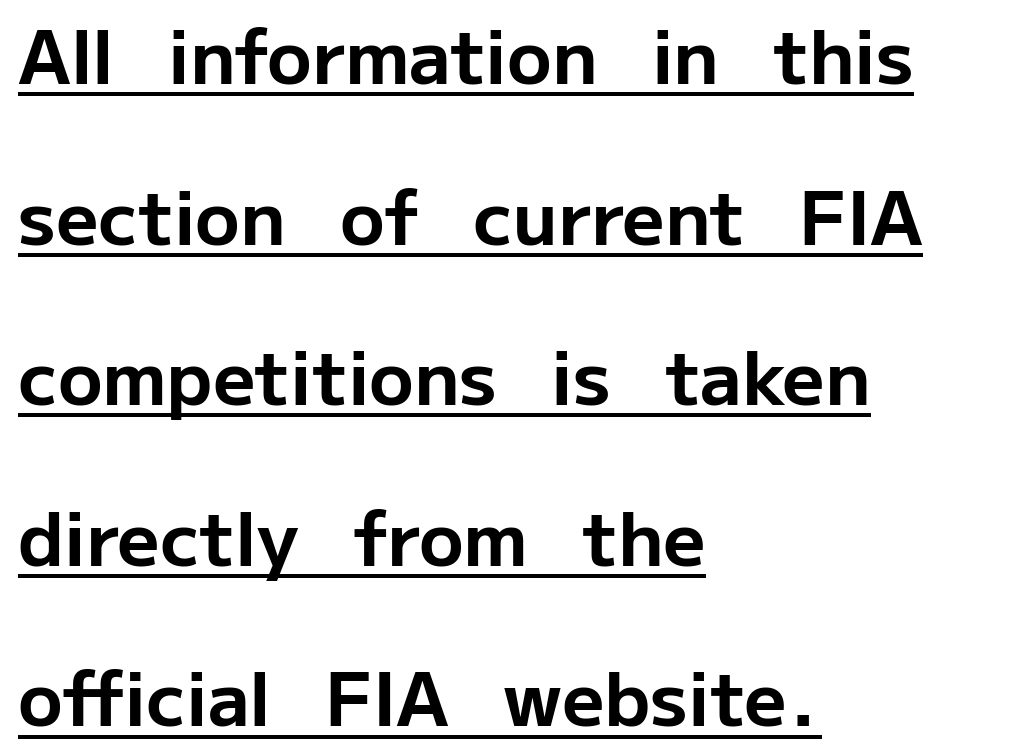
The image shows 74 px bold sans-serif type, upright; set left-aligned, loose line spacing (2.17x), normal letter spacing, underlined; low stroke contrast and a medium x-height.
